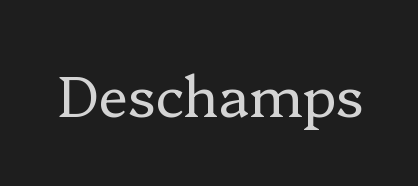
The image shows 56 px regular-weight serif type, upright; set normal letter spacing, not underlined; low stroke contrast and a medium x-height.
